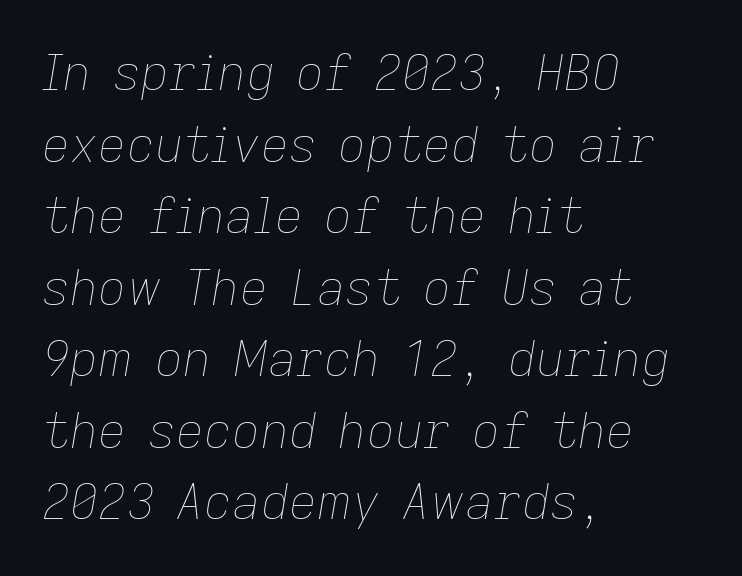
The image shows 49 px thin type, italic (leaning right); set left-aligned, normal line spacing (1.46x), normal letter spacing, not underlined; low stroke contrast and a medium x-height.
